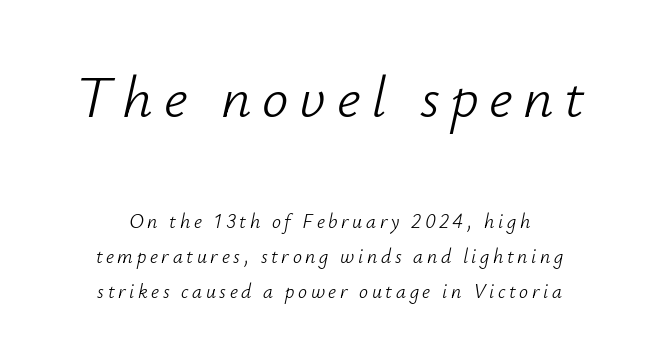
{"italic": "yes", "lean": "right", "slant_degrees": 12, "bold": "no", "weight": "light", "width": "normal", "stroke_contrast": "low", "x_height": "small", "monospaced": "no", "underline": "no", "align": "center", "line_spacing_ratio": 1.77, "larger_block": "first", "size_ratio": 2.95, "glyph_px": 59}
